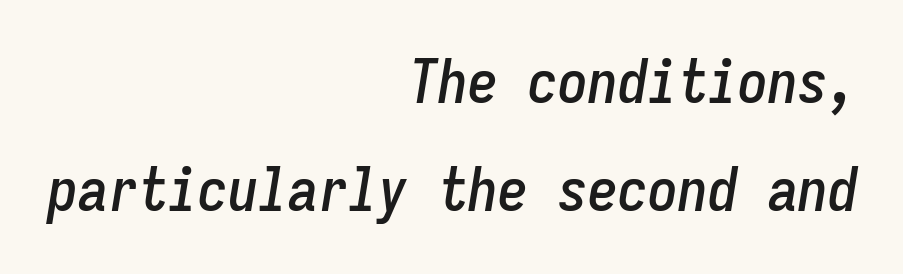
The image shows 60 px condensed type, italic (leaning right), monospaced; set right-aligned, line spacing 1.8x, normal letter spacing, not underlined; low stroke contrast and a medium x-height.
